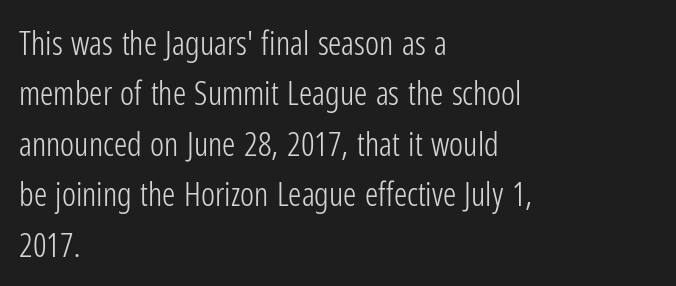
{"serif": "no", "italic": "no", "bold": "no", "weight": "light", "width": "condensed", "stroke_contrast": "low", "x_height": "medium", "monospaced": "no", "underline": "no", "align": "left", "line_spacing": "normal", "line_spacing_ratio": 1.53, "letter_spacing": "normal", "letter_spacing_em": 0.0, "glyph_px": 33}
